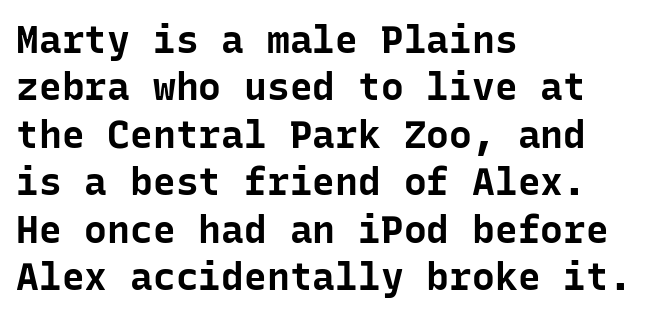
Strokes here are thick enough to call this a true bold. Style check: upright. Note the uniform advance width — an 'i' takes as much space as an 'm'. The line texture is even and compact thanks to regular tracking. Reading down the column, the eye jumps a familiar distance to each next line.
